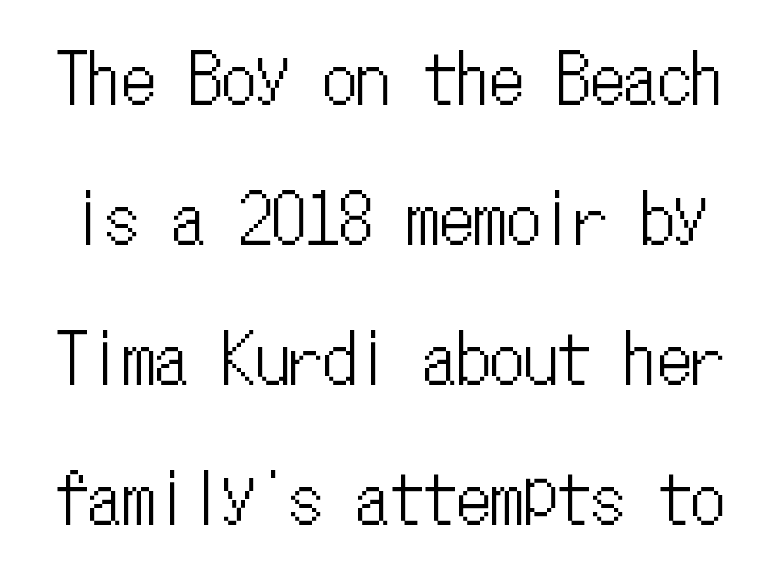
Q: Is the text italic (slanted)? A: No, it is upright.
Q: Is the text underlined? A: No.
Q: Is the spacing between letters normal or unusually wide? A: Normal.
Q: Is the spacing between lines tight, normal or loose? A: Loose.
Q: Width (condensed, normal, or wide)? A: Condensed.
Q: Stroke contrast? A: Low.
Q: x-height? A: Medium.
Q: Monospaced? A: Yes.
